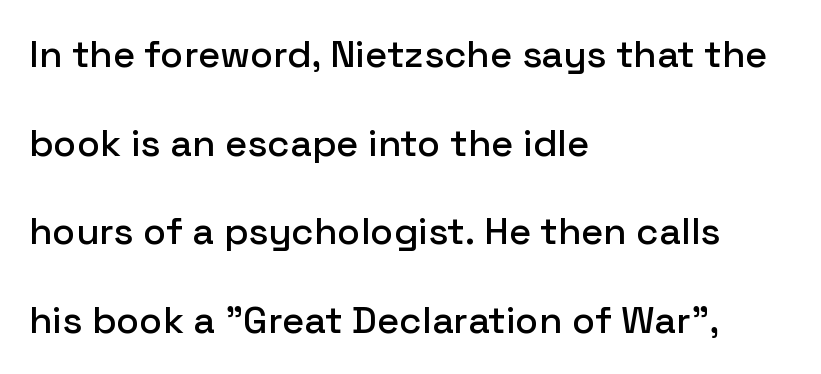
{"serif": "no", "italic": "no", "width": "normal", "stroke_contrast": "low", "x_height": "medium", "monospaced": "no", "underline": "no", "align": "left", "line_spacing": "loose", "line_spacing_ratio": 2.33, "letter_spacing": "normal", "letter_spacing_em": 0.0, "glyph_px": 38}
